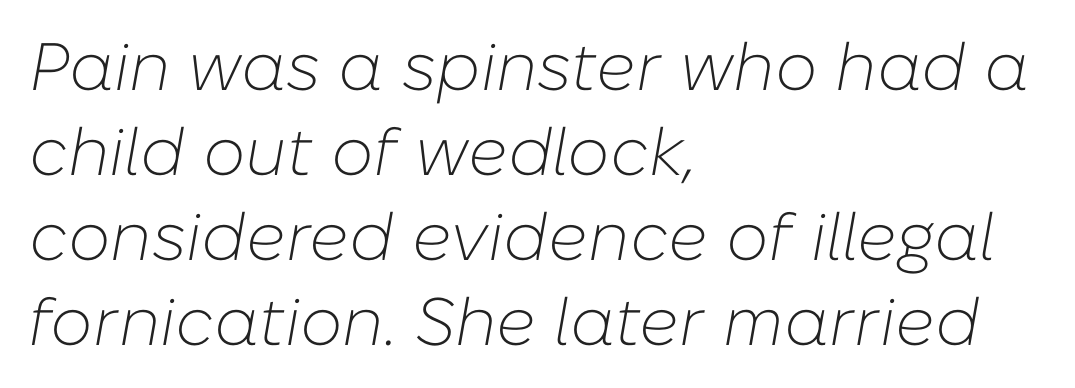
Q: Is the text bold? A: No.
Q: Is the text italic (slanted)? A: Yes, it leans right by about 10 degrees.
Q: Is the text underlined? A: No.
Q: How is the paragraph aligned? A: Left-aligned.
Q: Is the spacing between letters normal or unusually wide? A: Normal.
Q: Is the spacing between lines tight, normal or loose? A: Normal.
Q: Width (condensed, normal, or wide)? A: Normal.
Q: Stroke contrast? A: Low.
Q: x-height? A: Medium.
Q: Monospaced? A: No.
